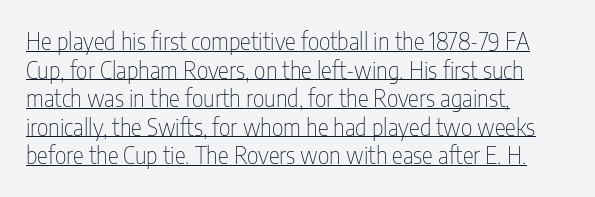
Between one letter and the next there's only the usual sliver of space. Leftover space on each line is placed entirely after the last word. The letters stand upright; this is a roman face. No heavy texture on the line: the type isn't bold. Underline: present.
